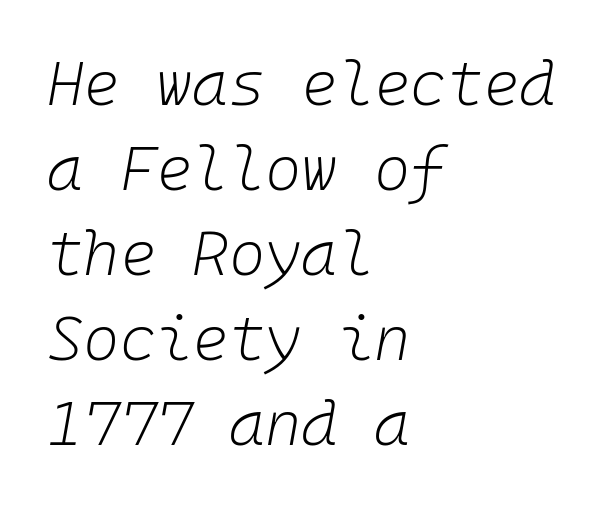
The image shows 62 px light type, italic (leaning right); set left-aligned, normal line spacing (1.37x), normal letter spacing, not underlined; low stroke contrast and a medium x-height.
